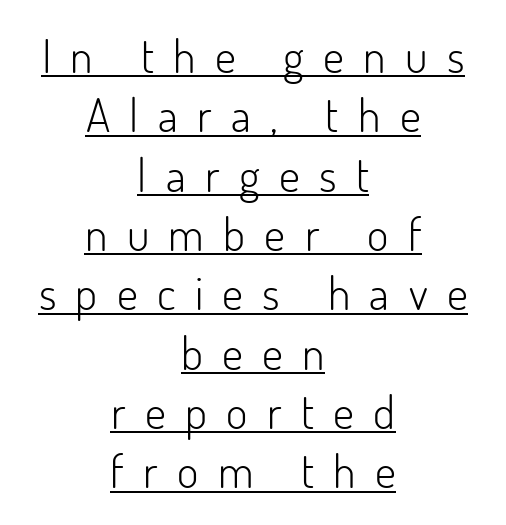
Q: Is the text bold? A: No.
Q: Is the text italic (slanted)? A: No, it is upright.
Q: Is the typeface a serif or a sans-serif typeface? A: Sans-serif.
Q: Is the text underlined? A: Yes.
Q: How is the paragraph aligned? A: Centered.
Q: Is the spacing between letters normal or unusually wide? A: Unusually wide.
Q: Is the spacing between lines tight, normal or loose? A: Normal.
Q: Width (condensed, normal, or wide)? A: Normal.
Q: Stroke contrast? A: Low.
Q: x-height? A: Small.
Q: Monospaced? A: No.
